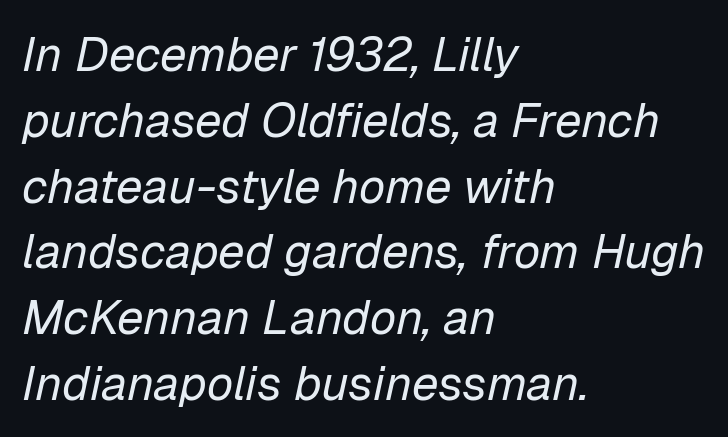
{"italic": "yes", "lean": "right", "slant_degrees": 12, "bold": "no", "weight": "regular", "width": "normal", "stroke_contrast": "low", "x_height": "medium", "monospaced": "no", "underline": "no", "align": "left", "line_spacing": "normal", "line_spacing_ratio": 1.37, "letter_spacing": "normal", "letter_spacing_em": 0.0, "glyph_px": 48}
